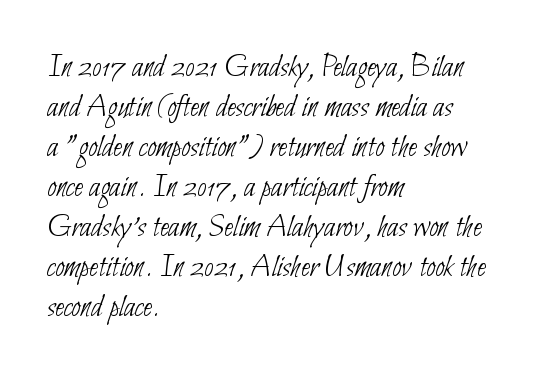
Q: Is the text bold? A: No.
Q: Is the typeface a serif or a sans-serif typeface? A: Sans-serif.
Q: Is the text underlined? A: No.
Q: How is the paragraph aligned? A: Left-aligned.
Q: Is the spacing between letters normal or unusually wide? A: Normal.
Q: Width (condensed, normal, or wide)? A: Condensed.
Q: Stroke contrast? A: Low.
Q: x-height? A: Small.
Q: Monospaced? A: No.
